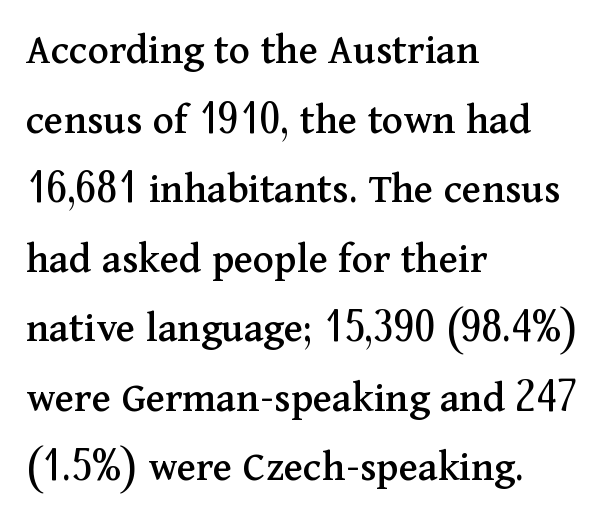
Q: Is the text italic (slanted)? A: No, it is upright.
Q: Is the typeface a serif or a sans-serif typeface? A: Serif.
Q: Is the text underlined? A: No.
Q: How is the paragraph aligned? A: Left-aligned.
Q: Is the spacing between letters normal or unusually wide? A: Normal.
Q: Is the spacing between lines tight, normal or loose? A: Normal.
Q: Width (condensed, normal, or wide)? A: Normal.
Q: Stroke contrast? A: Medium.
Q: x-height? A: Medium.
Q: Monospaced? A: No.
